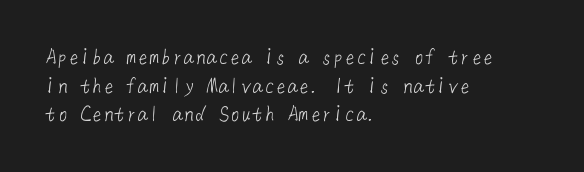
Q: Is the text bold? A: No.
Q: Is the text underlined? A: No.
Q: How is the paragraph aligned? A: Left-aligned.
Q: Is the spacing between letters normal or unusually wide? A: Normal.
